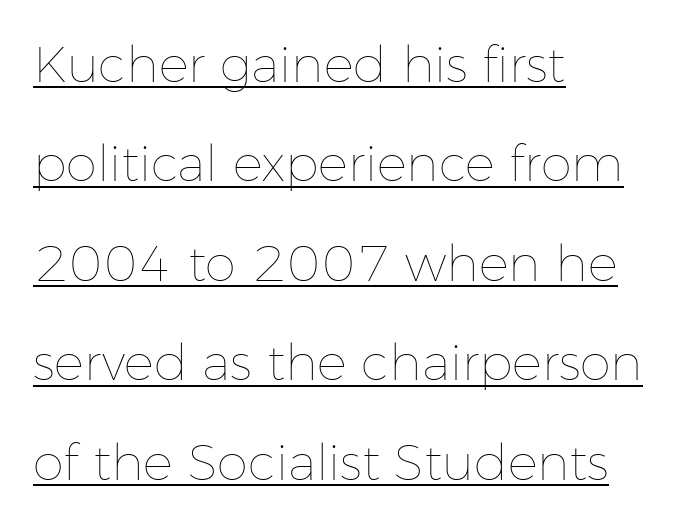
Q: Is the text bold? A: No.
Q: Is the text italic (slanted)? A: No, it is upright.
Q: Is the text underlined? A: Yes.
Q: How is the paragraph aligned? A: Left-aligned.
Q: Is the spacing between letters normal or unusually wide? A: Normal.
Q: Is the spacing between lines tight, normal or loose? A: Loose.
Q: Width (condensed, normal, or wide)? A: Normal.
Q: Stroke contrast? A: Low.
Q: x-height? A: Medium.
Q: Monospaced? A: No.
